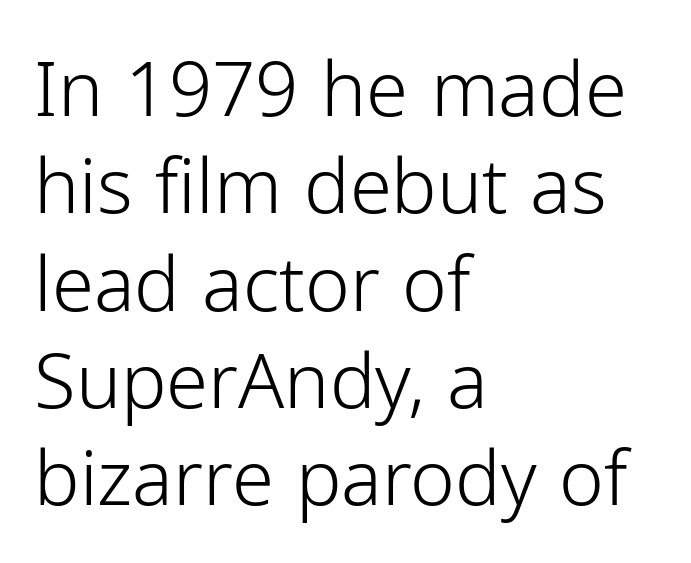
{"serif": "no", "italic": "no", "bold": "no", "weight": "light", "width": "normal", "stroke_contrast": "low", "x_height": "medium", "monospaced": "no", "underline": "no", "align": "left", "line_spacing": "normal", "line_spacing_ratio": 1.28, "letter_spacing": "normal", "letter_spacing_em": 0.0, "glyph_px": 76}
